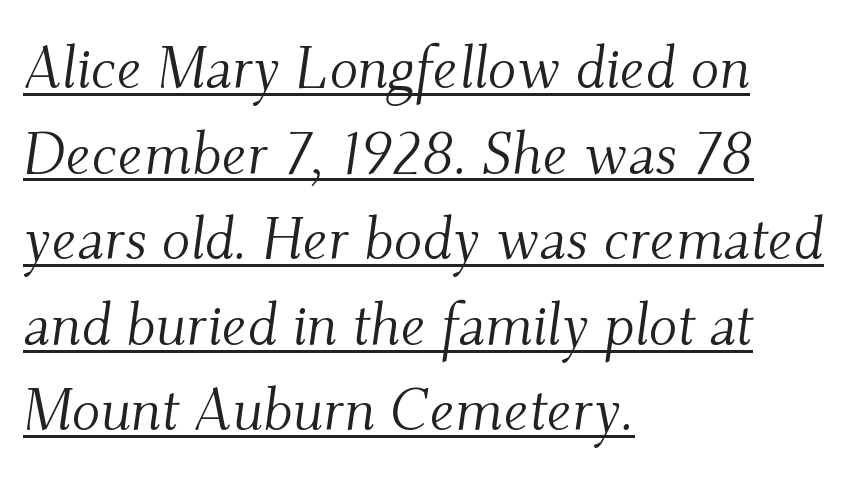
What decoration does the sample have? An underline. Are there feet on the stems? There are — it's a serif. Students, observe: this is what conventionally led text looks like. No extra ink here — the face is not bold. The rendering uses natural spacing where letterforms have individual widths.
